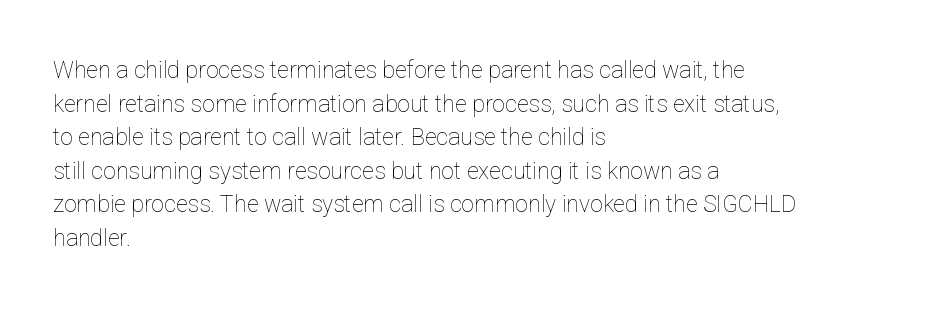
Q: Is the text bold? A: No.
Q: Is the text italic (slanted)? A: No, it is upright.
Q: Is the text underlined? A: No.
Q: How is the paragraph aligned? A: Left-aligned.
Q: Is the spacing between letters normal or unusually wide? A: Normal.
Q: Is the spacing between lines tight, normal or loose? A: Normal.
